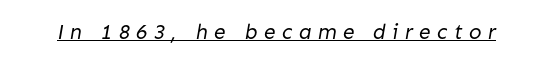
The image shows 21 px text type; set unusually wide letter spacing (+0.3 em), underlined.
